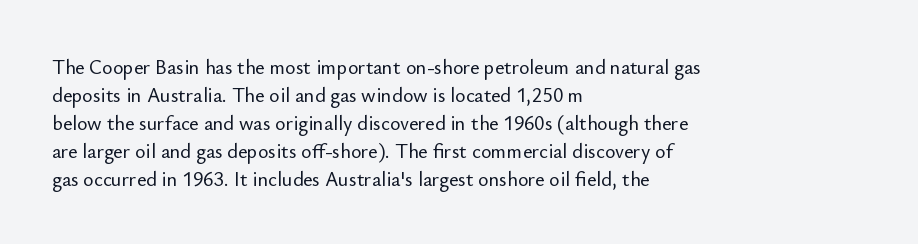
Ordinary non-slanted type is in use. Type without underlining. A typesetter would call this zero additional tracking. Horizontally, the lines are justified to the leading edge only. Honestly, the row spacing looks completely unremarkable.
